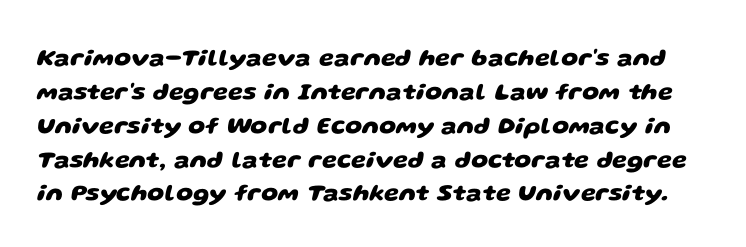
{"bold": "yes", "underline": "no", "line_spacing": "normal", "line_spacing_ratio": 1.41, "letter_spacing": "normal", "letter_spacing_em": 0.0, "glyph_px": 24}
